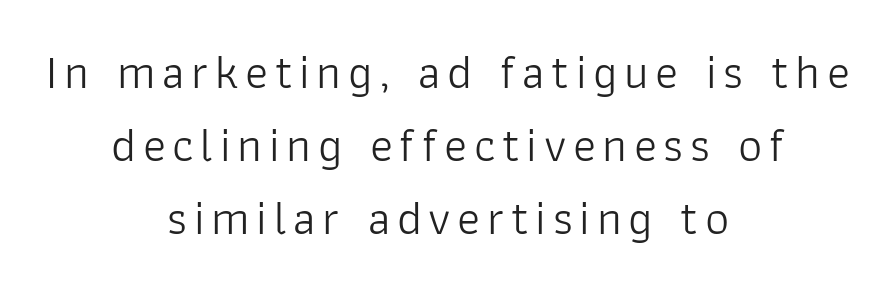
{"serif": "no", "italic": "no", "bold": "no", "weight": "light", "width": "normal", "stroke_contrast": "low", "x_height": "medium", "monospaced": "no", "underline": "no", "align": "center", "line_spacing": "normal", "line_spacing_ratio": 1.52, "glyph_px": 48}
